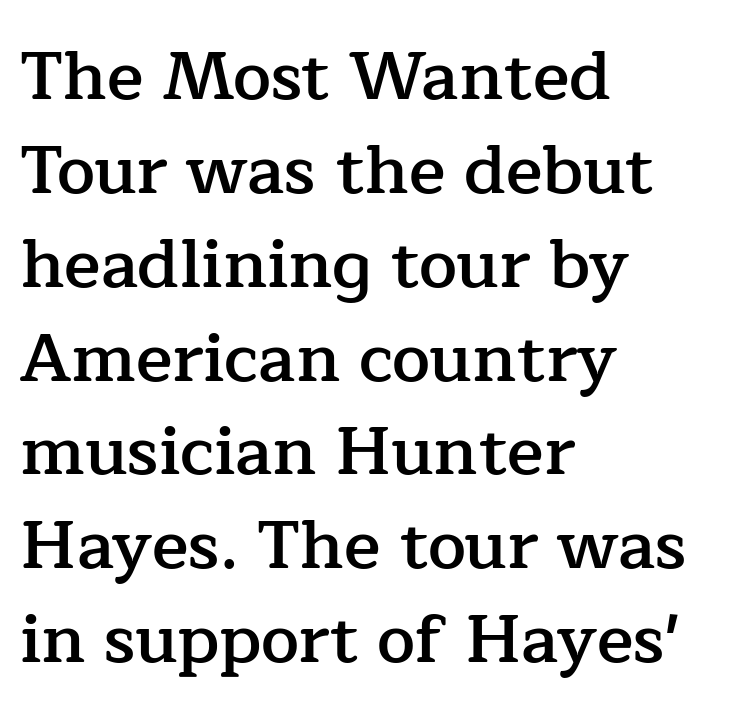
{"serif": "yes", "italic": "no", "bold": "semi", "weight": "semibold", "width": "normal", "stroke_contrast": "low", "x_height": "medium", "monospaced": "no", "underline": "no", "align": "left", "line_spacing": "normal", "line_spacing_ratio": 1.38, "letter_spacing": "normal", "letter_spacing_em": 0.0, "glyph_px": 68}
